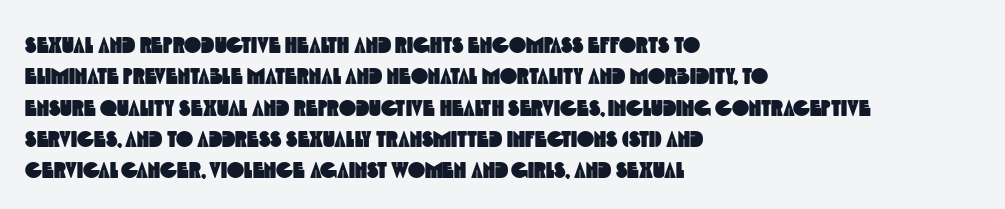
Students, note that the glyphs here touch the page at normal intervals. Rule under the text: the space is simply empty. Summary of vertical rhythm: regular, with standard interline spacing. Horizontally, the lines are justified to the leading edge only.
